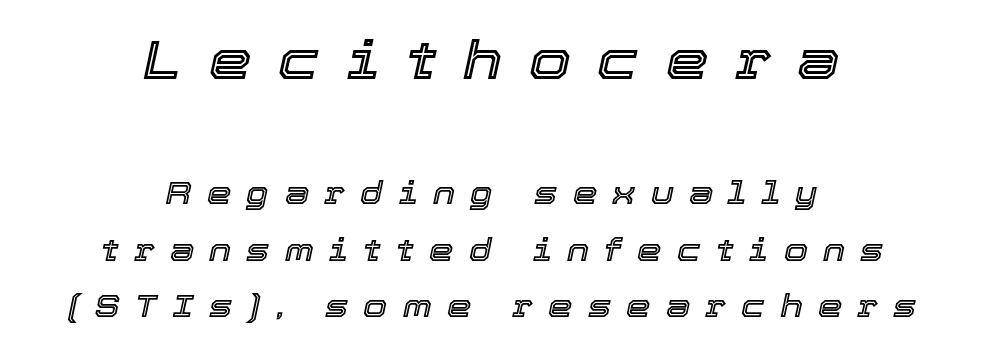
The image shows 54 px text type, italic (leaning right); set centered, line spacing 1.83x, unusually wide letter spacing (+0.49 em), not underlined; the first (top) block is 1.74x larger; a medium x-height.
